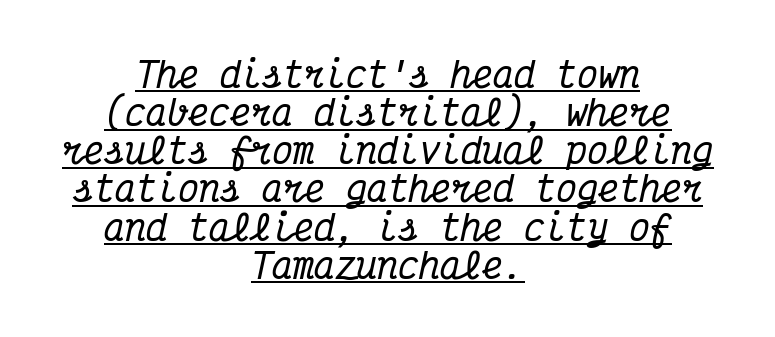
Q: Is the text italic (slanted)? A: Yes, it leans right by about 12 degrees.
Q: Is the typeface a serif or a sans-serif typeface? A: Serif.
Q: Is the text underlined? A: Yes.
Q: How is the paragraph aligned? A: Centered.
Q: Is the spacing between letters normal or unusually wide? A: Normal.
Q: Is the spacing between lines tight, normal or loose? A: Tight.
Q: Width (condensed, normal, or wide)? A: Condensed.
Q: Stroke contrast? A: Medium.
Q: x-height? A: Medium.
Q: Monospaced? A: Yes.
